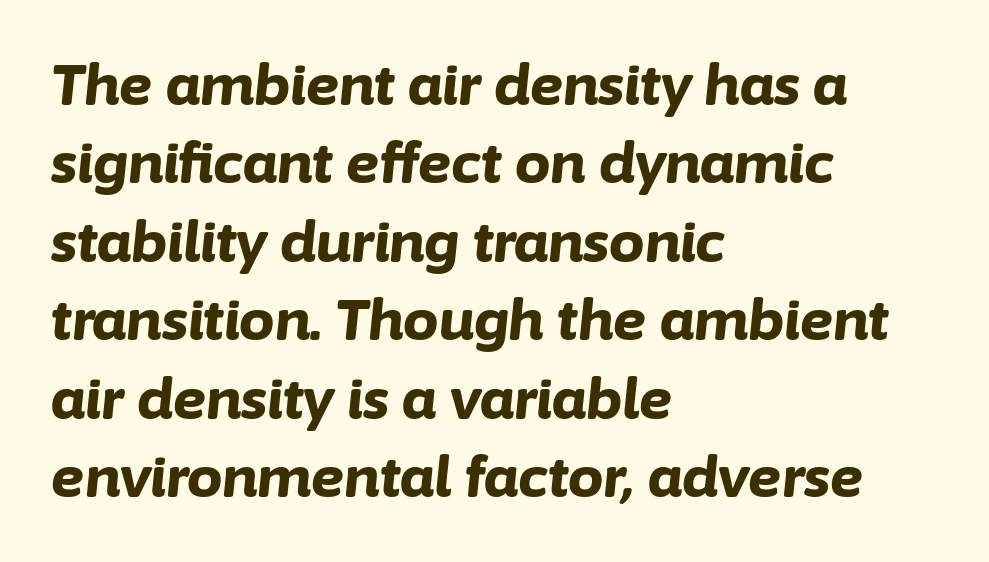
{"italic": "yes", "lean": "right", "slant_degrees": 6, "bold": "yes", "weight": "bold", "width": "normal", "stroke_contrast": "low", "x_height": "medium", "monospaced": "no", "underline": "no", "align": "left", "line_spacing": "normal", "line_spacing_ratio": 1.4, "letter_spacing": "normal", "letter_spacing_em": 0.0, "glyph_px": 56}
